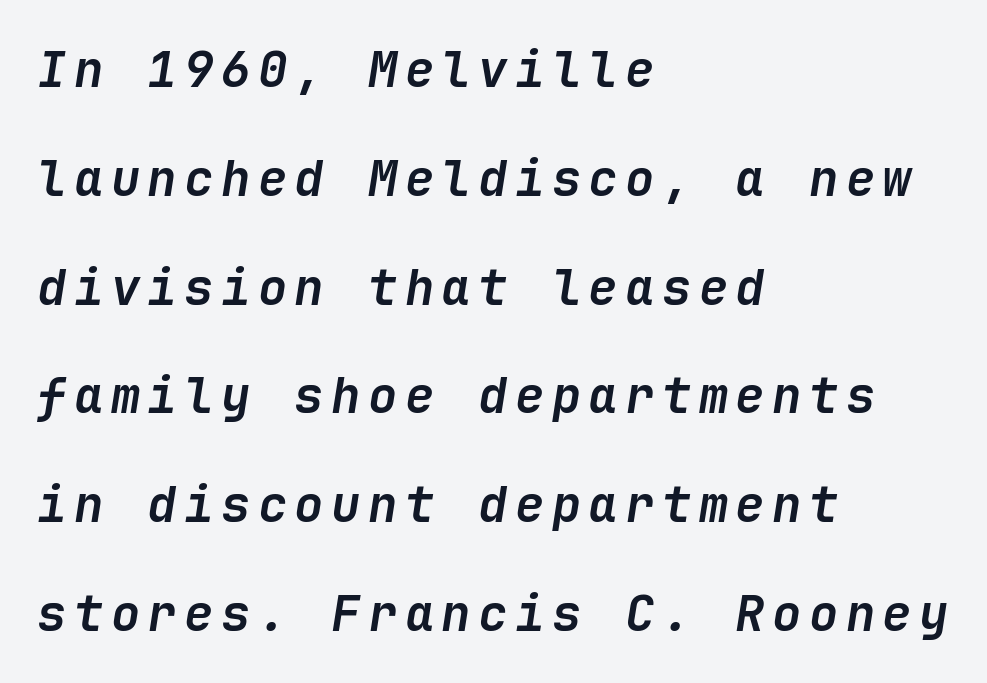
Q: Is the text bold? A: Yes.
Q: Is the text italic (slanted)? A: Yes, it leans right by about 9 degrees.
Q: Is the text underlined? A: No.
Q: How is the paragraph aligned? A: Left-aligned.
Q: Is the spacing between lines tight, normal or loose? A: Loose.
Q: Width (condensed, normal, or wide)? A: Normal.
Q: Stroke contrast? A: Low.
Q: x-height? A: Medium.
